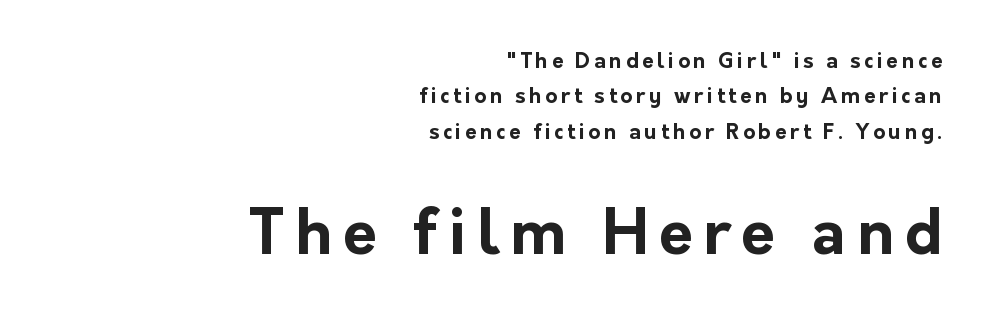
The image shows 62 px bold sans-serif type, upright; set right-aligned, normal line spacing (1.68x), not underlined; the second (bottom) block is 2.95x larger; low stroke contrast and a medium x-height.
